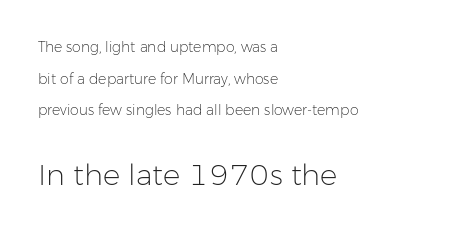
{"serif": "no", "italic": "no", "bold": "no", "weight": "light", "width": "normal", "stroke_contrast": "low", "x_height": "medium", "monospaced": "no", "underline": "no", "align": "left", "line_spacing": "loose", "line_spacing_ratio": 2.26, "letter_spacing": "normal", "letter_spacing_em": 0.0, "larger_block": "second", "size_ratio": 2.07, "glyph_px": 29}
